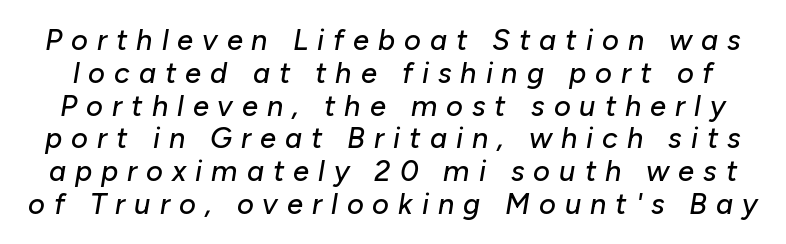
Q: Is the text italic (slanted)? A: Yes, it leans right by about 10 degrees.
Q: Is the text underlined? A: No.
Q: Is the spacing between letters normal or unusually wide? A: Unusually wide.
Q: Is the spacing between lines tight, normal or loose? A: Tight.
Q: Width (condensed, normal, or wide)? A: Normal.
Q: Stroke contrast? A: Low.
Q: x-height? A: Medium.
Q: Monospaced? A: No.
